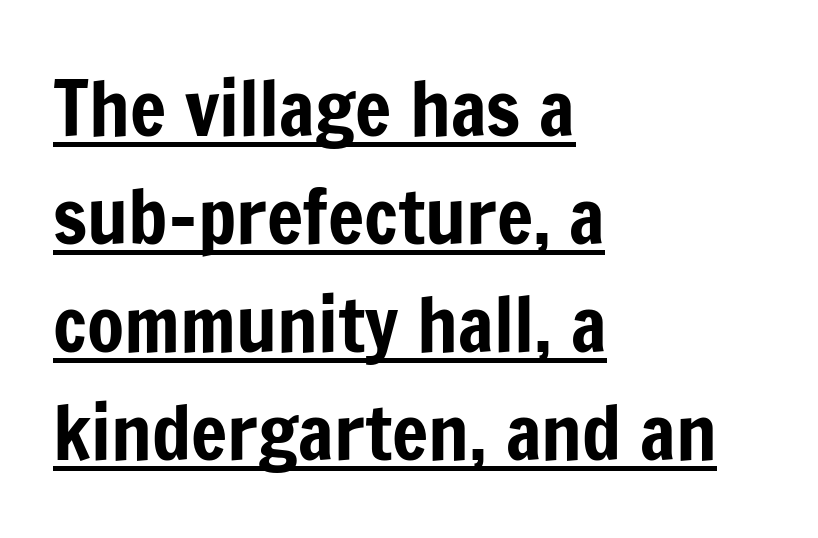
Q: Is the text italic (slanted)? A: No, it is upright.
Q: Is the typeface a serif or a sans-serif typeface? A: Sans-serif.
Q: Is the text underlined? A: Yes.
Q: How is the paragraph aligned? A: Left-aligned.
Q: Is the spacing between letters normal or unusually wide? A: Normal.
Q: Is the spacing between lines tight, normal or loose? A: Normal.
Q: Width (condensed, normal, or wide)? A: Condensed.
Q: Stroke contrast? A: Low.
Q: x-height? A: Medium.
Q: Monospaced? A: No.
